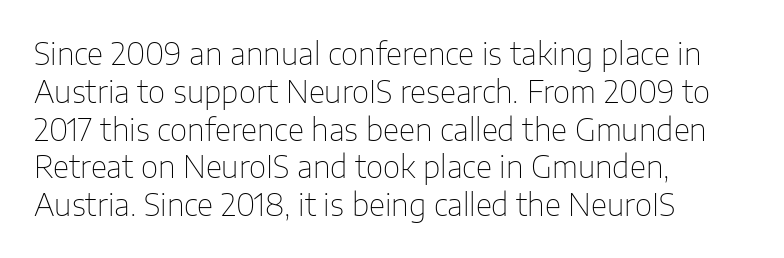
{"serif": "no", "italic": "no", "bold": "no", "weight": "thin", "width": "normal", "stroke_contrast": "low", "x_height": "medium", "monospaced": "no", "underline": "no", "align": "left", "line_spacing": "normal", "line_spacing_ratio": 1.26, "letter_spacing": "normal", "letter_spacing_em": 0.0, "glyph_px": 30}
